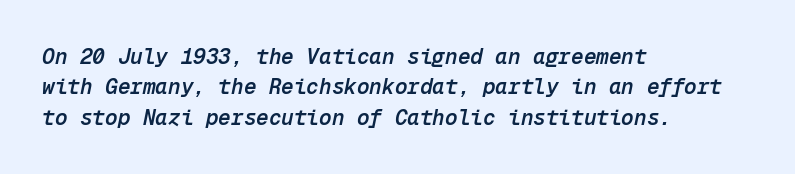
The image shows 21 px text type, italic (leaning right); set left-aligned, normal line spacing (1.45x), normal letter spacing, not underlined.
